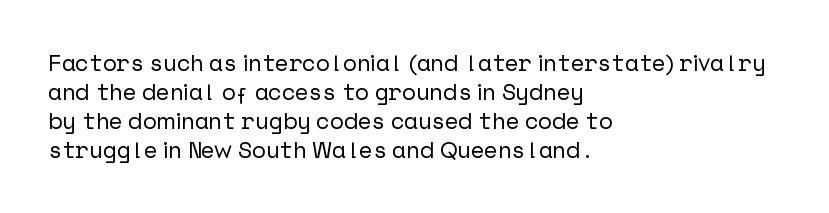
Posture: straight, roman, zero tilt. The passage shown is not underscored anywhere. The rendering anchors every line to the left-hand side. The gaps between neighbouring characters are ordinary and unremarkable.
